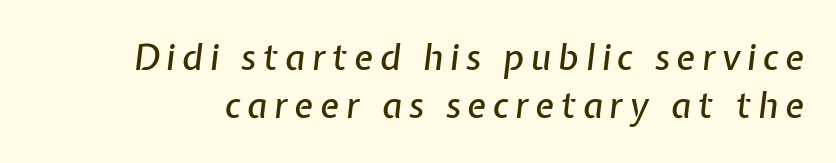
Q: Is the text italic (slanted)? A: Yes, it leans right by about 7 degrees.
Q: Is the text underlined? A: No.
Q: Is the spacing between lines tight, normal or loose? A: Normal.
Q: Width (condensed, normal, or wide)? A: Normal.
Q: Stroke contrast? A: Low.
Q: x-height? A: Medium.
Q: Monospaced? A: No.
